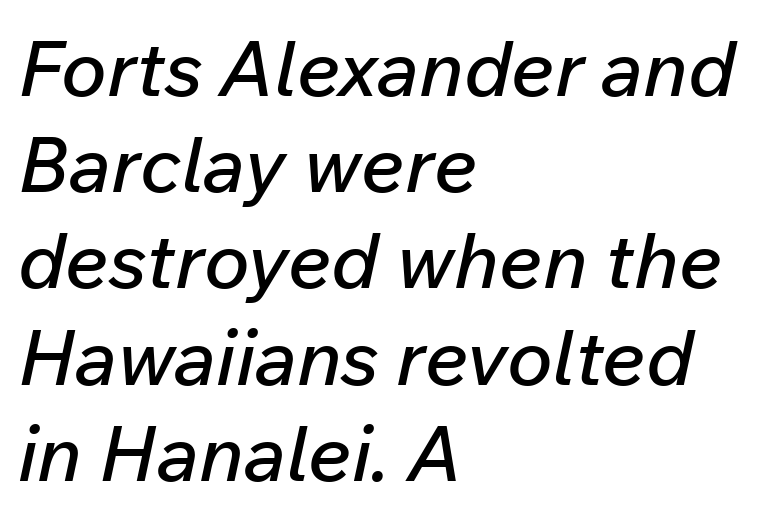
The image shows 77 px text type, italic (leaning right); set left-aligned, normal line spacing (1.25x), normal letter spacing, not underlined; low stroke contrast and a medium x-height.
